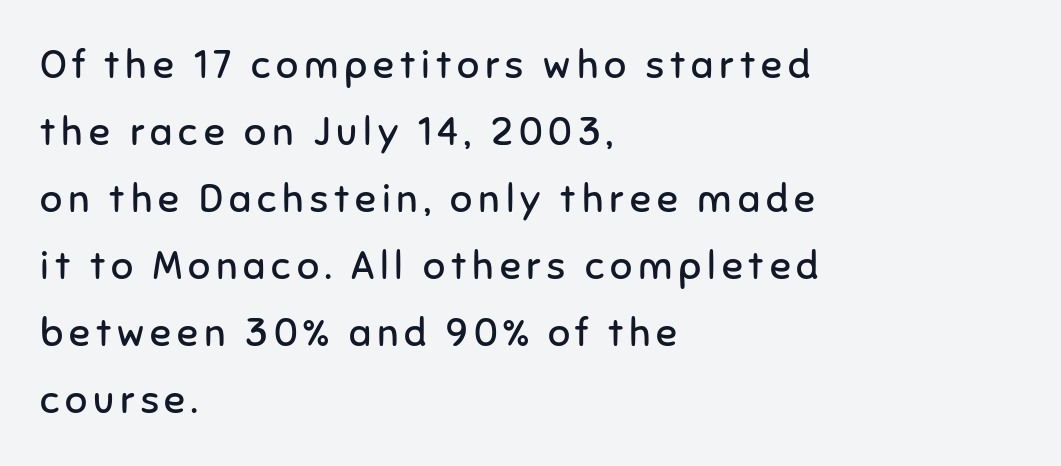
The image shows 39 px regular-weight sans-serif type, upright; set left-aligned, line spacing 1.72x, not underlined; low stroke contrast and a medium x-height.
